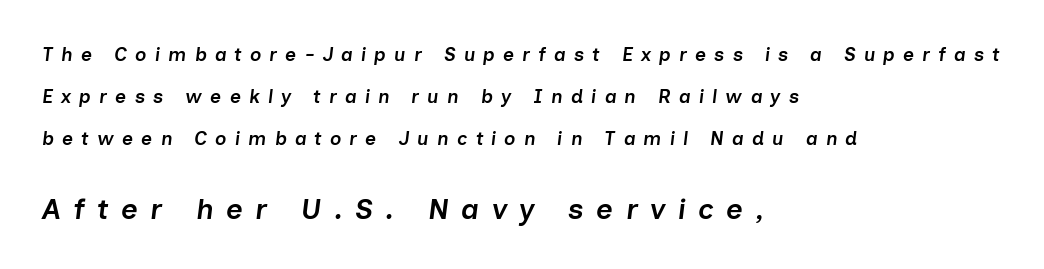
The image shows 29 px semibold type, italic (leaning right); set left-aligned, loose line spacing (2.2x), unusually wide letter spacing (+0.43 em), not underlined; the second (bottom) block is 1.53x larger; low stroke contrast and a medium x-height.
